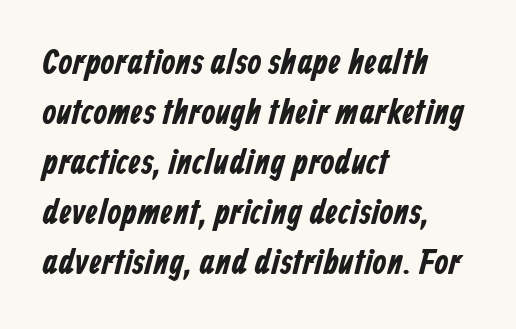
The image shows 36 px condensed sans-serif type; set left-aligned, normal line spacing (1.39x), normal letter spacing, not underlined; low stroke contrast and a medium x-height.
